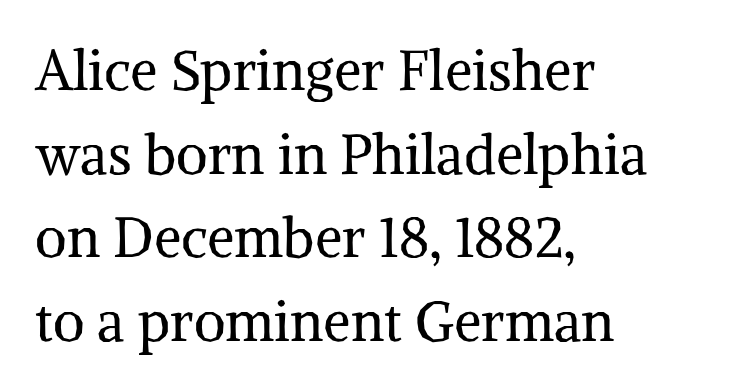
The image shows 55 px regular-weight serif type, upright; set left-aligned, normal line spacing (1.52x), normal letter spacing, not underlined; medium stroke contrast and a medium x-height.
